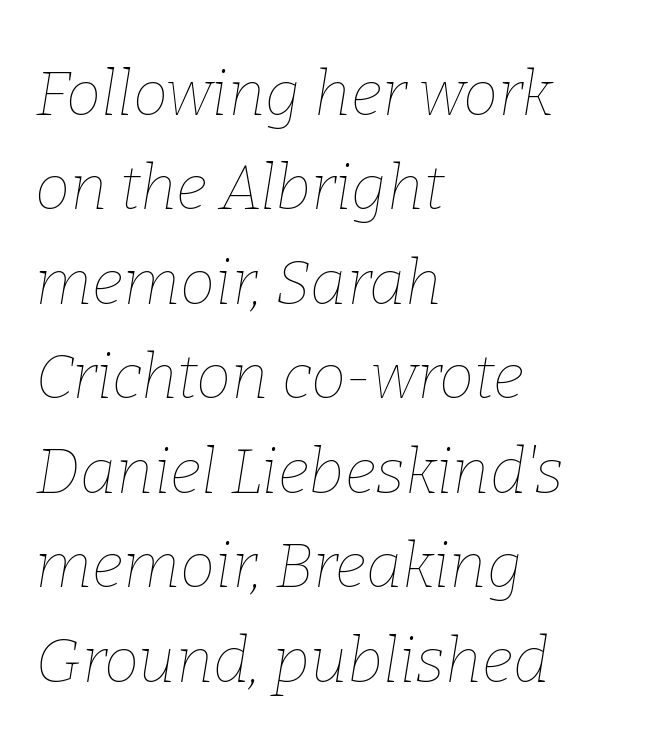
Q: Is the text bold? A: No.
Q: Is the text italic (slanted)? A: Yes, it leans right by about 9 degrees.
Q: Is the text underlined? A: No.
Q: How is the paragraph aligned? A: Left-aligned.
Q: Is the spacing between letters normal or unusually wide? A: Normal.
Q: Is the spacing between lines tight, normal or loose? A: Normal.
Q: Width (condensed, normal, or wide)? A: Normal.
Q: Stroke contrast? A: Low.
Q: x-height? A: Medium.
Q: Monospaced? A: No.
